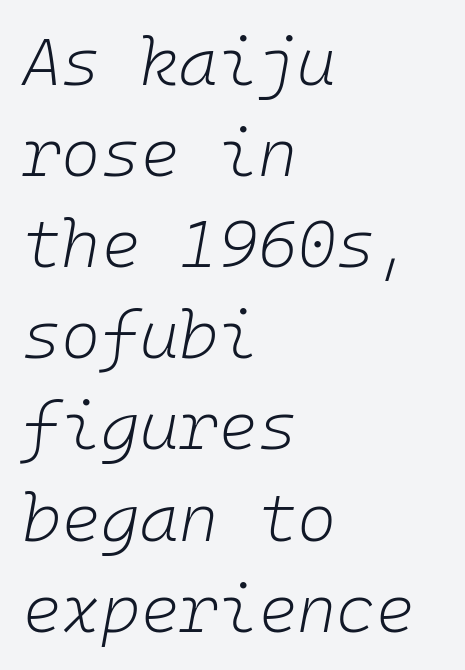
The image shows 67 px light type, italic (leaning right), monospaced; set left-aligned, normal line spacing (1.36x), normal letter spacing, not underlined; low stroke contrast and a medium x-height.
